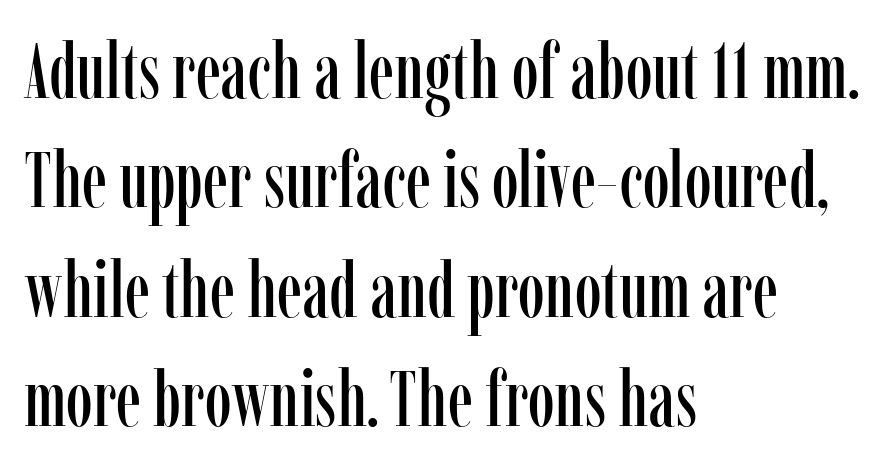
The image shows 77 px condensed serif type, upright; set left-aligned, normal line spacing (1.42x), normal letter spacing, not underlined; low stroke contrast and a medium x-height.
